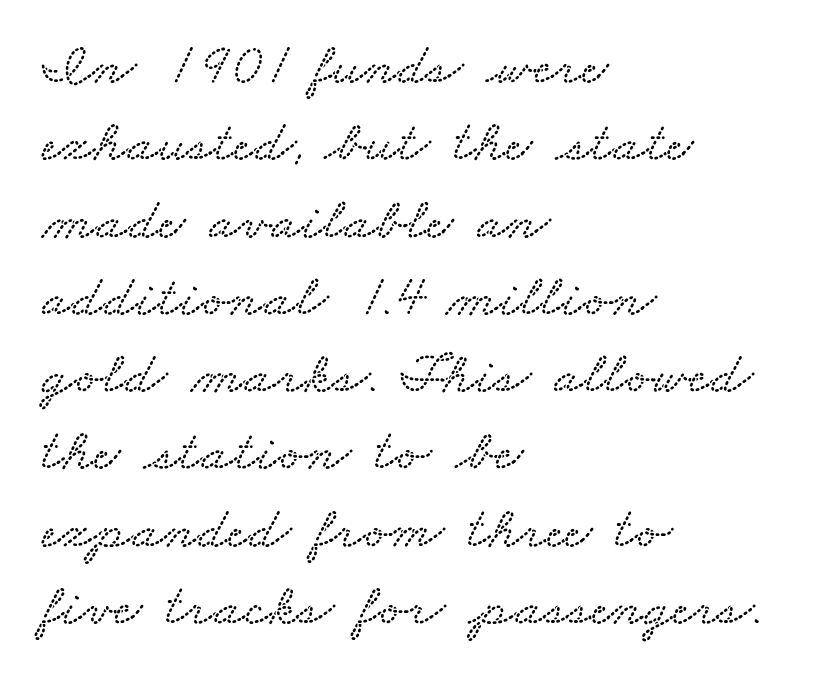
Q: Is the text underlined? A: No.
Q: How is the paragraph aligned? A: Left-aligned.
Q: Is the spacing between letters normal or unusually wide? A: Normal.
Q: Is the spacing between lines tight, normal or loose? A: Normal.
Q: Width (condensed, normal, or wide)? A: Wide.
Q: Stroke contrast? A: Low.
Q: x-height? A: Small.
Q: Monospaced? A: No.
